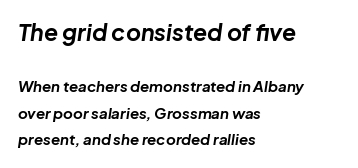
The image shows 23 px bold type, italic (leaning right); set left-aligned, line spacing 1.77x, normal letter spacing, not underlined; the first (top) block is 1.53x larger.
